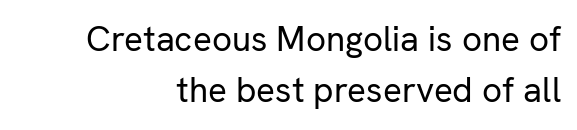
{"serif": "no", "italic": "no", "bold": "no", "weight": "regular", "width": "normal", "stroke_contrast": "low", "x_height": "medium", "monospaced": "no", "underline": "no", "align": "right", "line_spacing": "normal", "line_spacing_ratio": 1.46, "letter_spacing": "normal", "letter_spacing_em": 0.0, "glyph_px": 35}
